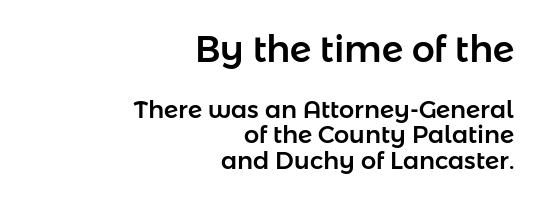
The image shows 36 px sans-serif type, upright; set right-aligned, tight line spacing (1.06x), normal letter spacing, not underlined; the first (top) block is 1.5x larger; low stroke contrast and a medium x-height.
